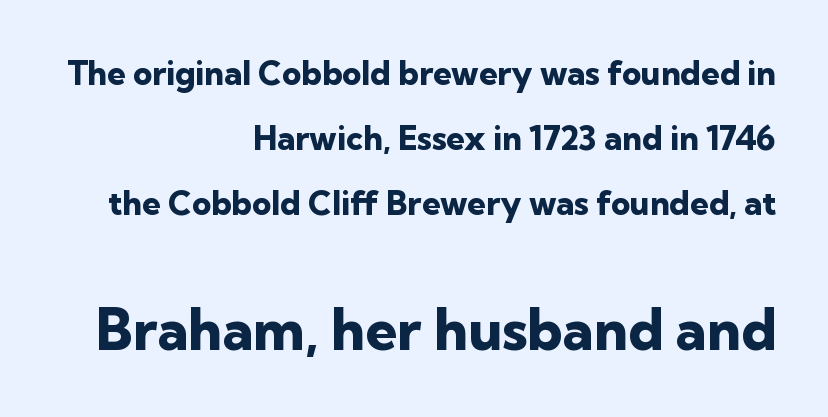
{"serif": "no", "italic": "no", "bold": "yes", "weight": "heavy", "width": "normal", "stroke_contrast": "low", "x_height": "medium", "monospaced": "no", "underline": "no", "align": "right", "line_spacing": "loose", "line_spacing_ratio": 1.97, "letter_spacing": "normal", "letter_spacing_em": 0.0, "larger_block": "second", "size_ratio": 1.73, "glyph_px": 57}
